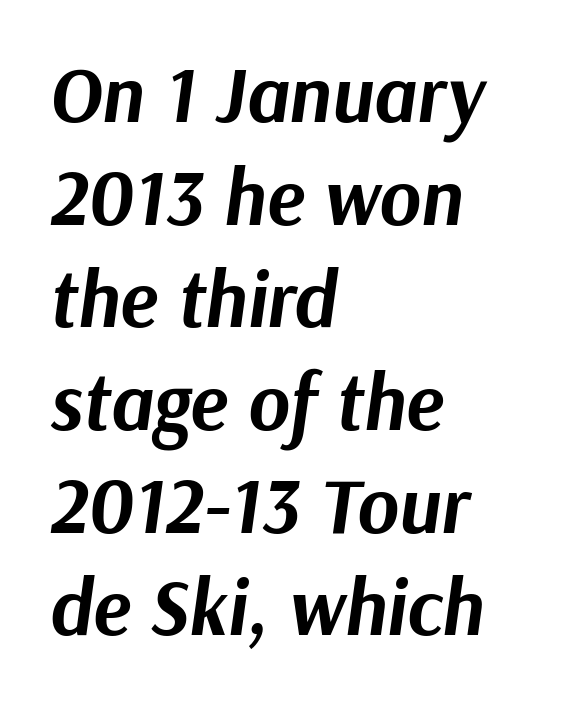
{"italic": "yes", "lean": "right", "slant_degrees": 9, "bold": "yes", "weight": "bold", "width": "normal", "stroke_contrast": "medium", "x_height": "medium", "monospaced": "no", "underline": "no", "align": "left", "line_spacing": "normal", "line_spacing_ratio": 1.3, "letter_spacing": "normal", "letter_spacing_em": 0.0, "glyph_px": 79}
